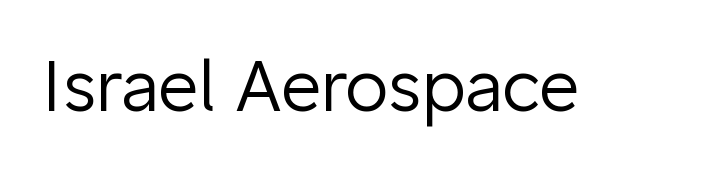
The image shows 70 px regular-weight sans-serif type, upright; set normal letter spacing, not underlined; low stroke contrast and a medium x-height.
